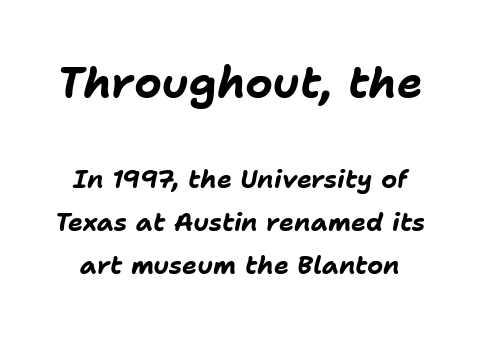
Is the type bold? Yes — the strokes are clearly thick and heavy. You get the large type first, then a drop to smaller type. The text carries the slant typical of an italic or oblique font. Tracking here is standard; glyphs follow each other at the usual distance. This rendering features lettering with no underline. Character widths vary here, with narrow letters taking less room than wide ones.
